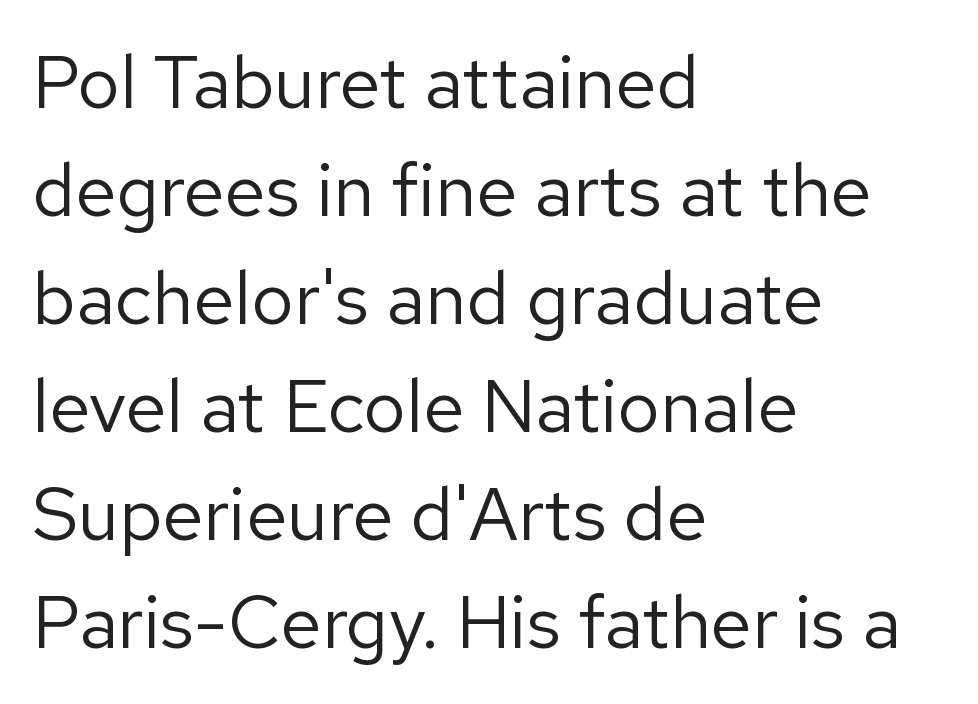
The image shows 74 px regular-weight sans-serif type, upright; set left-aligned, normal line spacing (1.46x), normal letter spacing, not underlined; low stroke contrast and a medium x-height.
